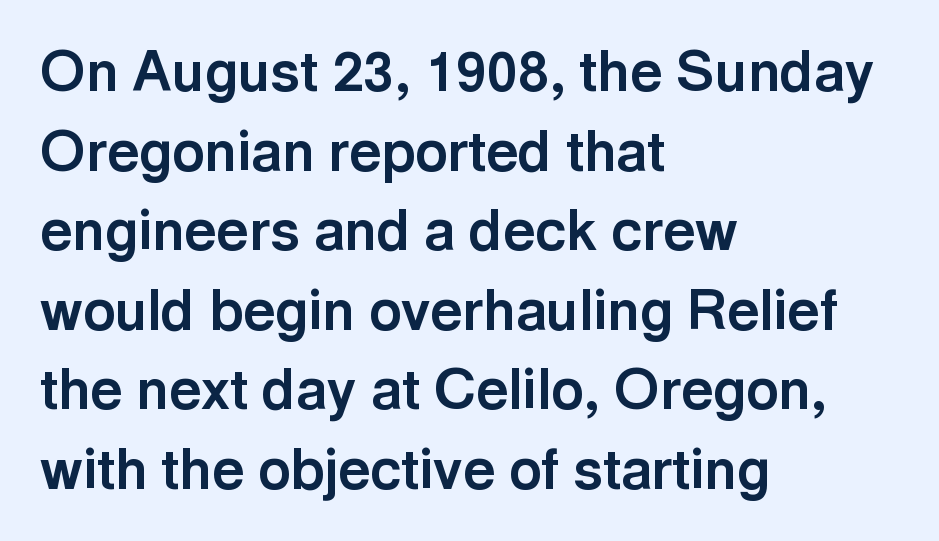
These lines carry a lot of weight — the face is fully bold. Are there feet on the stems? There aren't — it's a sans. The passage shown is typed in a proportional face where columns would drift. Rendered with straight, roman letterforms. Rows of type keep a routine distance in the vertical direction. Does extra space separate the letters? No, they use regular spacing.
